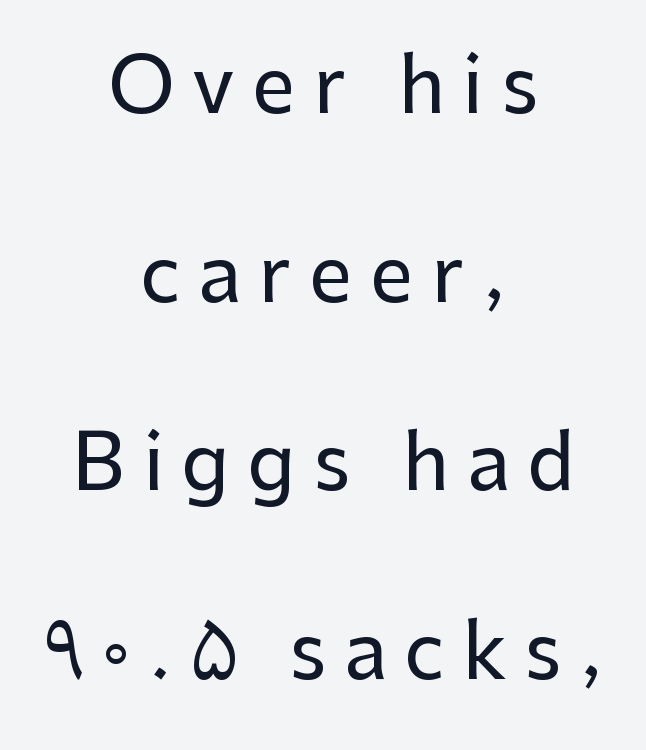
The image shows 77 px sans-serif type, upright; set centered, loose line spacing (2.45x), unusually wide letter spacing (+0.23 em), not underlined; low stroke contrast and a medium x-height.
